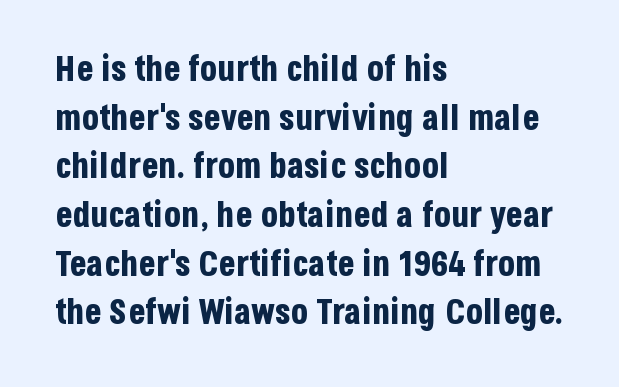
The face used here is rendered with its standard letterfit. These lines are set flush left with a ragged right edge. Heft: maximum for text — a bold. Descenders hang freely into open space.
